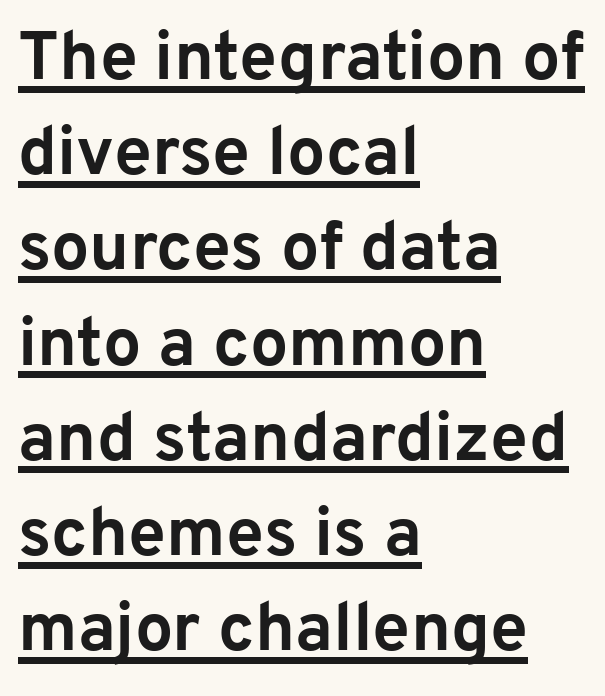
{"serif": "no", "italic": "no", "bold": "yes", "weight": "bold", "width": "normal", "stroke_contrast": "low", "x_height": "medium", "monospaced": "no", "underline": "yes", "align": "left", "line_spacing": "normal", "line_spacing_ratio": 1.4, "letter_spacing": "normal", "letter_spacing_em": 0.0, "glyph_px": 68}
